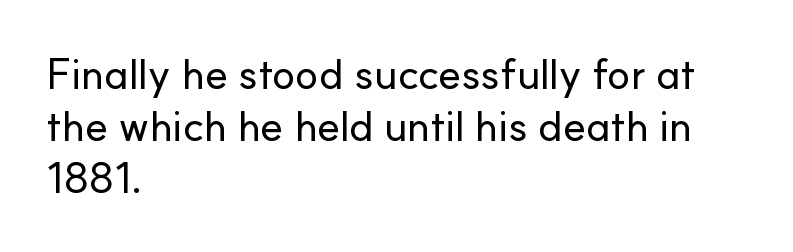
The image shows 43 px sans-serif type, upright; set left-aligned, line spacing 1.21x, normal letter spacing, not underlined; low stroke contrast and a small x-height.
